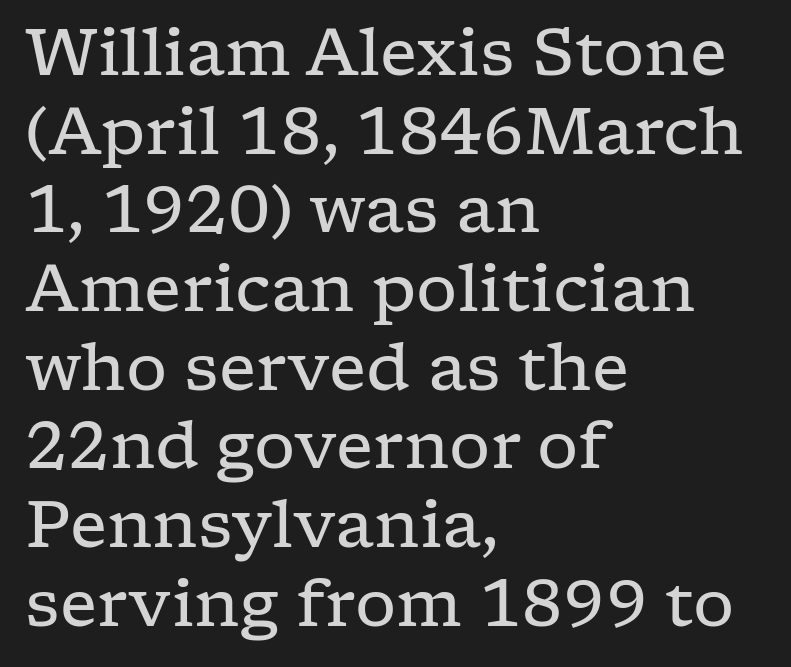
{"serif": "yes", "italic": "no", "bold": "no", "weight": "regular", "width": "wide", "stroke_contrast": "low", "x_height": "medium", "monospaced": "no", "underline": "no", "align": "left", "line_spacing_ratio": 1.21, "letter_spacing": "normal", "letter_spacing_em": 0.0, "glyph_px": 65}
